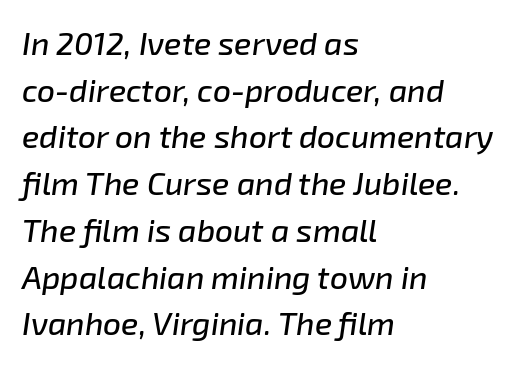
The image shows 32 px text type, italic (leaning right); set left-aligned, normal line spacing (1.46x), normal letter spacing, not underlined; low stroke contrast and a medium x-height.
